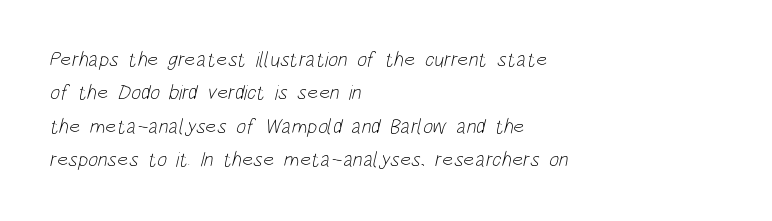
The image shows 21 px text type; set left-aligned, normal line spacing (1.59x), normal letter spacing, not underlined.
